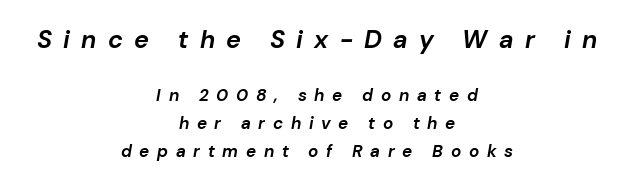
The image shows 25 px bold type, italic (leaning right); set centered, normal line spacing (1.65x), unusually wide letter spacing (+0.45 em), not underlined; the first (top) block is 1.47x larger.
